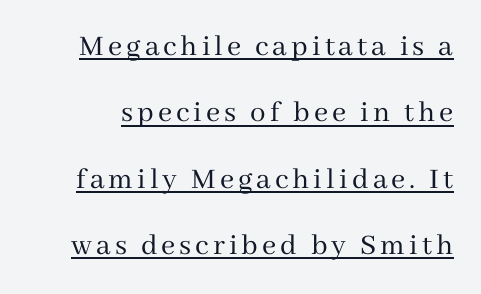
{"serif": "yes", "italic": "no", "bold": "no", "weight": "regular", "width": "normal", "stroke_contrast": "medium", "x_height": "medium", "monospaced": "no", "underline": "yes", "line_spacing": "loose", "line_spacing_ratio": 2.14, "glyph_px": 31}
